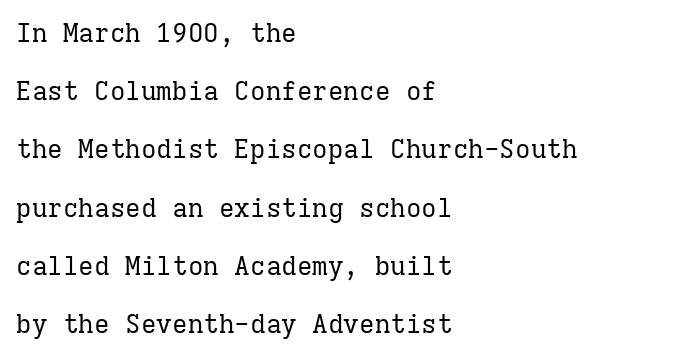
The image shows 26 px text type, upright; set left-aligned, loose line spacing (2.24x), normal letter spacing, not underlined.
